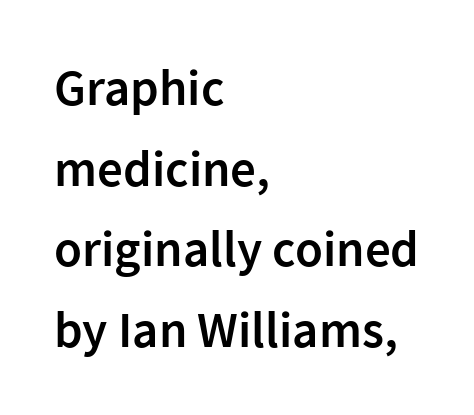
Q: Is the text bold? A: Semi-bold.
Q: Is the text italic (slanted)? A: No, it is upright.
Q: Is the typeface a serif or a sans-serif typeface? A: Sans-serif.
Q: Is the text underlined? A: No.
Q: How is the paragraph aligned? A: Left-aligned.
Q: Is the spacing between letters normal or unusually wide? A: Normal.
Q: Is the spacing between lines tight, normal or loose? A: Normal.
Q: Width (condensed, normal, or wide)? A: Normal.
Q: Stroke contrast? A: Low.
Q: x-height? A: Medium.
Q: Monospaced? A: No.
